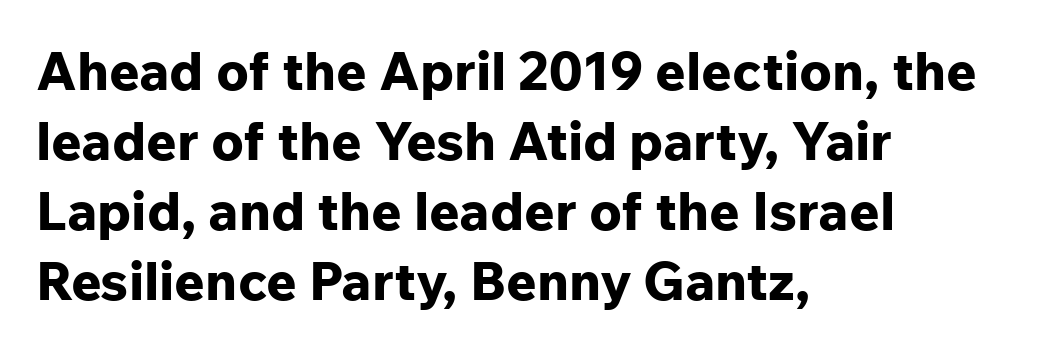
The image shows 53 px bold sans-serif type, upright; set left-aligned, normal line spacing (1.32x), normal letter spacing, not underlined; low stroke contrast and a medium x-height.
